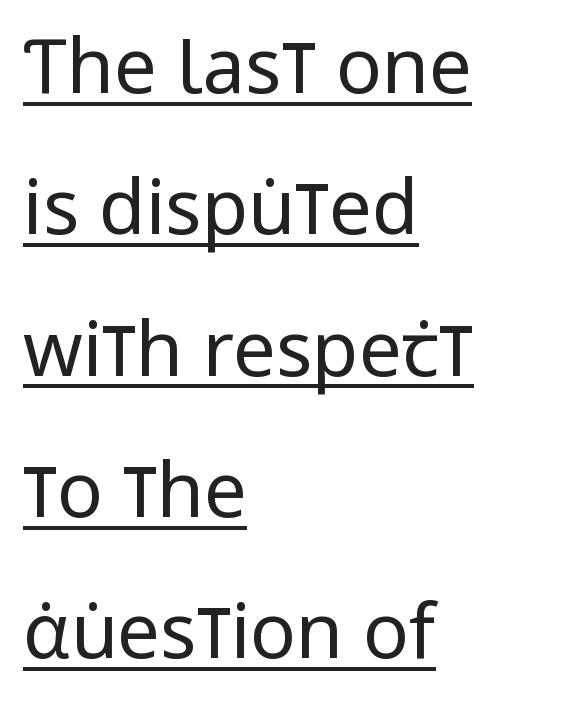
Q: Is the text bold? A: No.
Q: Is the text italic (slanted)? A: No, it is upright.
Q: Is the typeface a serif or a sans-serif typeface? A: Sans-serif.
Q: Is the text underlined? A: Yes.
Q: How is the paragraph aligned? A: Left-aligned.
Q: Is the spacing between letters normal or unusually wide? A: Normal.
Q: Width (condensed, normal, or wide)? A: Condensed.
Q: Stroke contrast? A: Low.
Q: x-height? A: Large.
Q: Monospaced? A: No.
